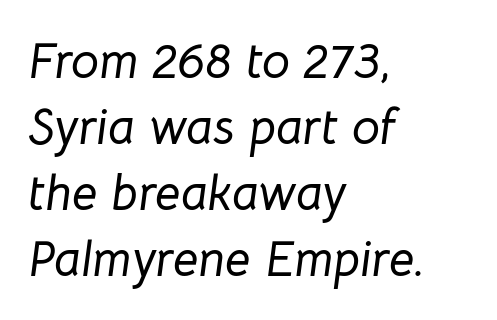
Q: Is the text italic (slanted)? A: Yes, it leans right by about 8 degrees.
Q: Is the text underlined? A: No.
Q: How is the paragraph aligned? A: Left-aligned.
Q: Is the spacing between letters normal or unusually wide? A: Normal.
Q: Is the spacing between lines tight, normal or loose? A: Normal.
Q: Width (condensed, normal, or wide)? A: Normal.
Q: Stroke contrast? A: Low.
Q: x-height? A: Medium.
Q: Monospaced? A: No.
